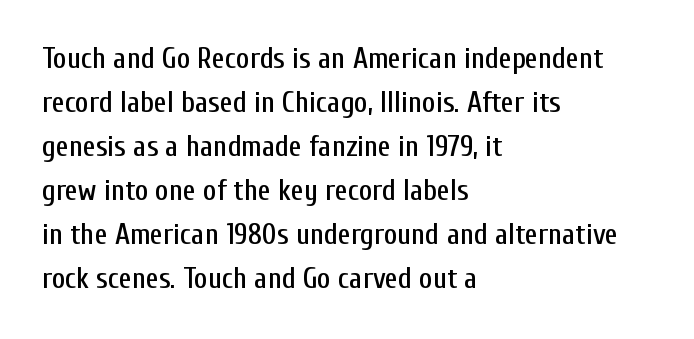
The image shows 29 px condensed sans-serif type, upright; set left-aligned, normal line spacing (1.52x), normal letter spacing, not underlined; low stroke contrast and a medium x-height.
